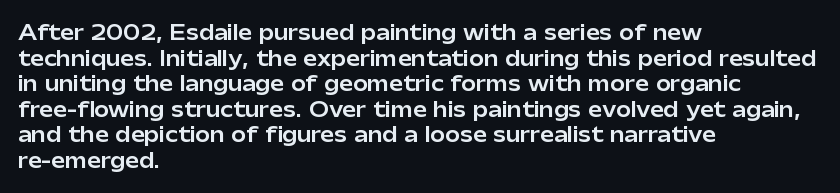
The image shows 20 px text type, upright; set left-aligned, normal line spacing (1.28x), normal letter spacing, not underlined.
